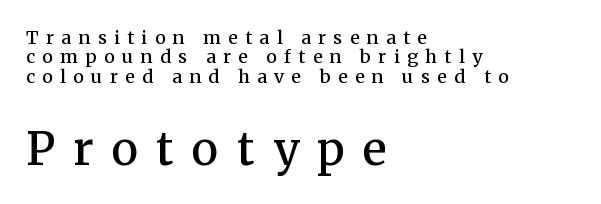
Q: Is the text bold? A: Semi-bold.
Q: Is the text italic (slanted)? A: No, it is upright.
Q: Is the typeface a serif or a sans-serif typeface? A: Serif.
Q: Is the text underlined? A: No.
Q: How is the paragraph aligned? A: Left-aligned.
Q: Is the spacing between letters normal or unusually wide? A: Unusually wide.
Q: Is the spacing between lines tight, normal or loose? A: Tight.
Q: Which block of text is set in a larger size, the first (top) or the second (bottom)? A: The second (bottom) one.
Q: Width (condensed, normal, or wide)? A: Normal.
Q: Stroke contrast? A: Medium.
Q: x-height? A: Medium.
Q: Monospaced? A: No.
